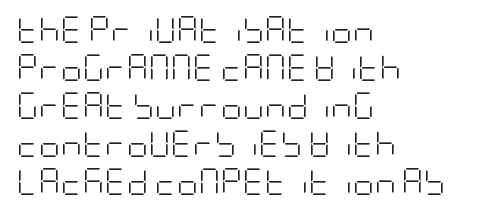
The designer left line spacing at the default. A classic flush-left, rag-right setting is used for this passage. The font sits on the lighter half of the weight spectrum, regular included. The letters stand straight up with perfectly vertical stems. No word sits above an underline.
